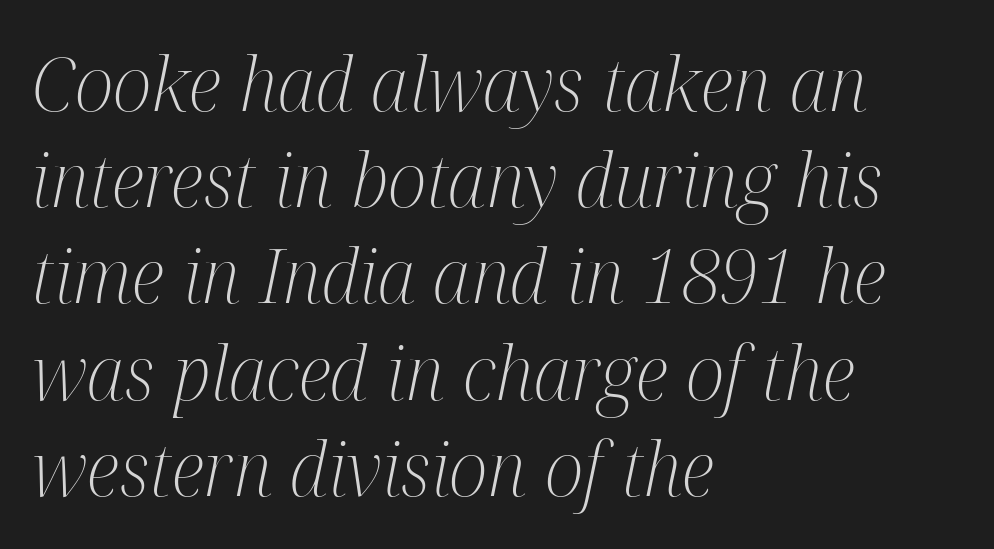
Successive baselines arrive at the customary interval. Bold? No — there's no thickening of the strokes. The rendering uses natural spacing where letterforms have individual widths. The type family on display is of the serif kind. Emphasis-style slanted type is in use. The lines in this sample share a left origin and differ only in where they stop.
